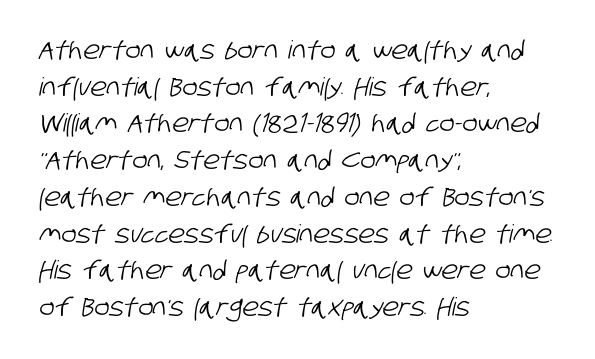
Q: Is the text underlined? A: No.
Q: How is the paragraph aligned? A: Left-aligned.
Q: Is the spacing between letters normal or unusually wide? A: Normal.
Q: Is the spacing between lines tight, normal or loose? A: Normal.
